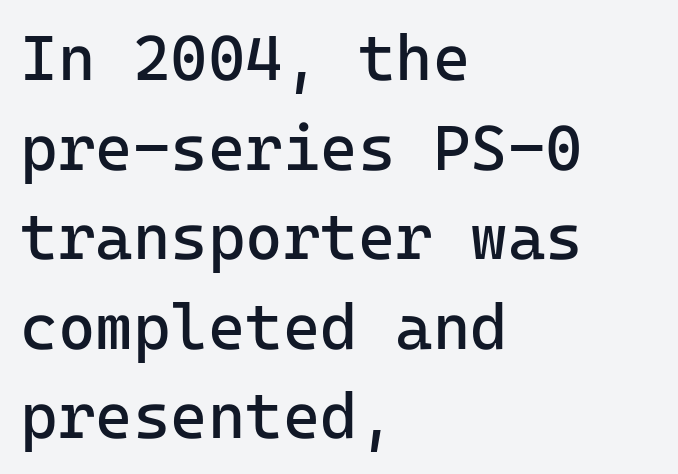
Q: Is the text bold? A: No.
Q: Is the text italic (slanted)? A: No, it is upright.
Q: Is the typeface a serif or a sans-serif typeface? A: Sans-serif.
Q: Is the text underlined? A: No.
Q: How is the paragraph aligned? A: Left-aligned.
Q: Is the spacing between letters normal or unusually wide? A: Normal.
Q: Is the spacing between lines tight, normal or loose? A: Normal.
Q: Width (condensed, normal, or wide)? A: Normal.
Q: Stroke contrast? A: Low.
Q: x-height? A: Medium.
